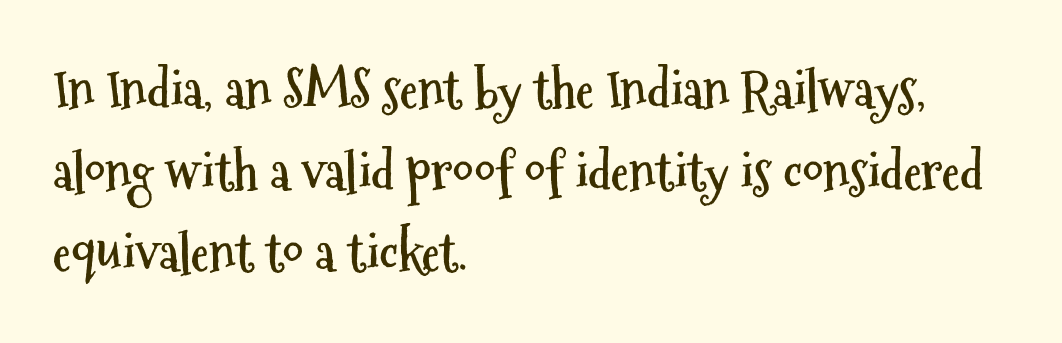
{"serif": "no", "italic": "no", "bold": "yes", "weight": "semibold", "width": "condensed", "stroke_contrast": "medium", "x_height": "medium", "monospaced": "no", "underline": "no", "align": "left", "line_spacing": "normal", "line_spacing_ratio": 1.57, "letter_spacing": "normal", "letter_spacing_em": 0.0, "glyph_px": 52}
